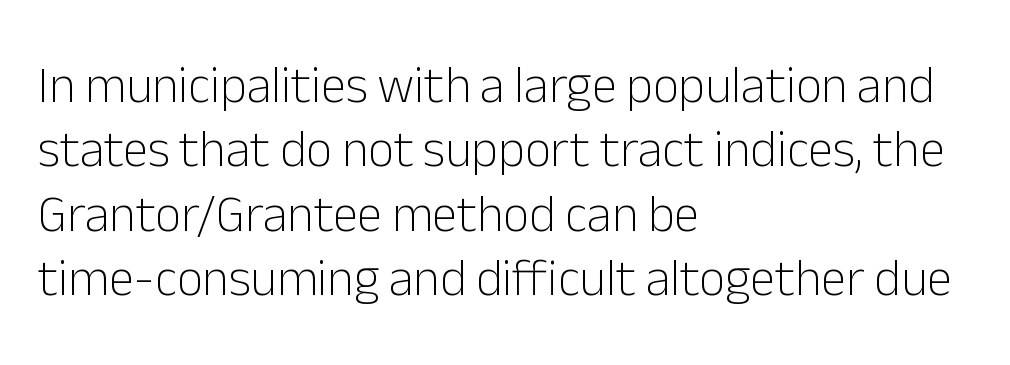
The image shows 51 px light sans-serif type, upright; set left-aligned, normal line spacing (1.26x), normal letter spacing, not underlined; low stroke contrast and a medium x-height.
